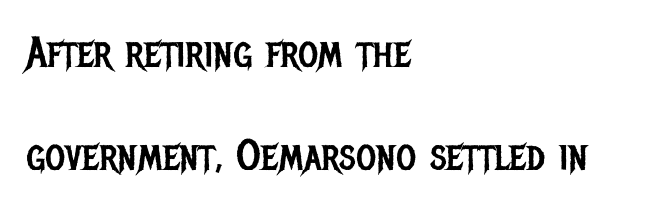
The rendering anchors every line to the left-hand side. Designer's note — italics off, roman on. The horizontal fit of the characters is conventional and even. Check where the strokes stop: nothing finishes them off — pure sans. Is this a heavy cut? Hardly; it is regular or lighter.
